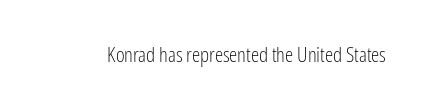
The passage shown is not underscored anywhere. The font's upright variant was chosen for this text. Stems here are at most as thick as an everyday book face. Observe the ordinary spacing: letters are neighbours, not strangers.
